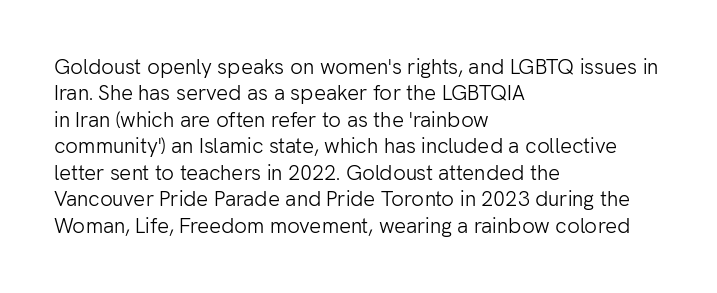
Q: Is the text bold? A: No.
Q: Is the text italic (slanted)? A: No, it is upright.
Q: Is the text underlined? A: No.
Q: How is the paragraph aligned? A: Left-aligned.
Q: Is the spacing between letters normal or unusually wide? A: Normal.
Q: Is the spacing between lines tight, normal or loose? A: Normal.
